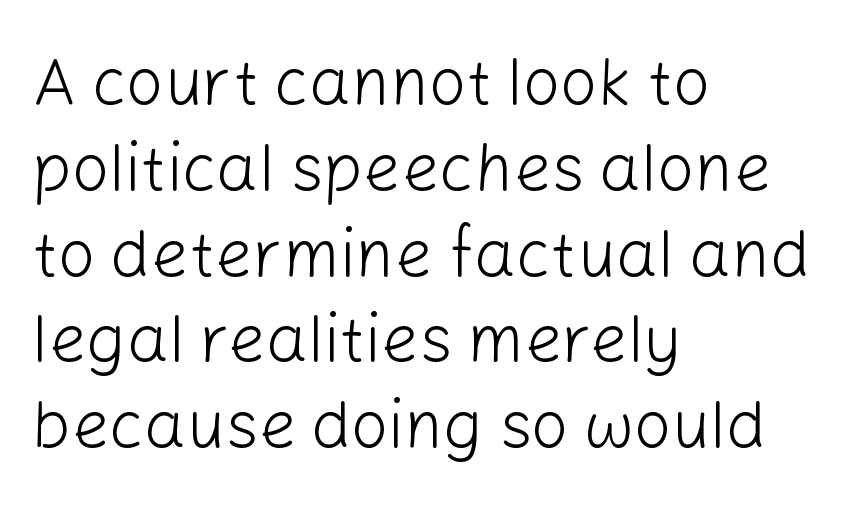
Where is the straight margin? On the left. Looks like regular typesetting: each glyph gets only the width it needs. Quick note: not italic, upright. A quiet, ordinary-to-light weight characterises the typeface.
